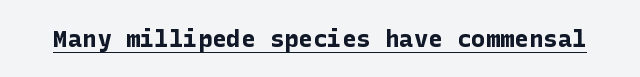
The image shows 24 px bold type, upright; set normal letter spacing, underlined.
